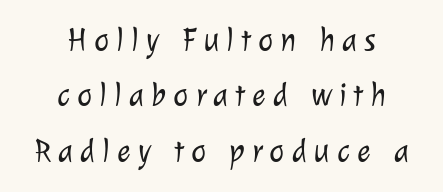
The image shows 32 px light sans-serif type; set centered, line spacing 1.73x, unusually wide letter spacing (+0.22 em), not underlined; low stroke contrast and a medium x-height.
